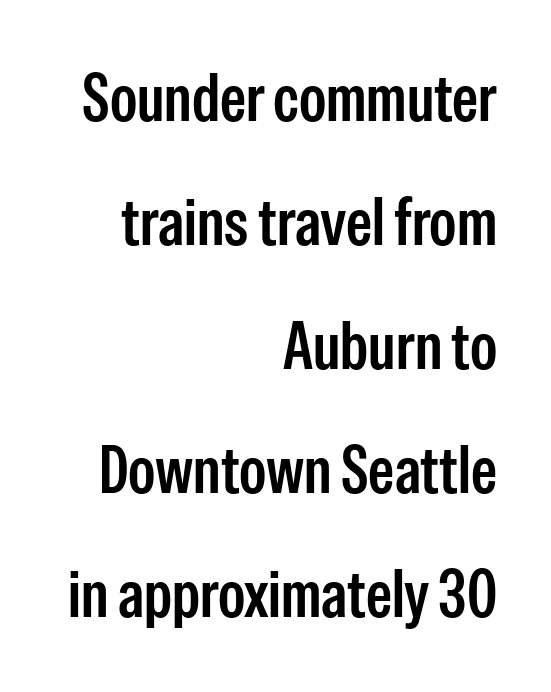
The image shows 66 px semibold, condensed sans-serif type, upright; set right-aligned, line spacing 1.88x, normal letter spacing, not underlined; low stroke contrast and a medium x-height.
